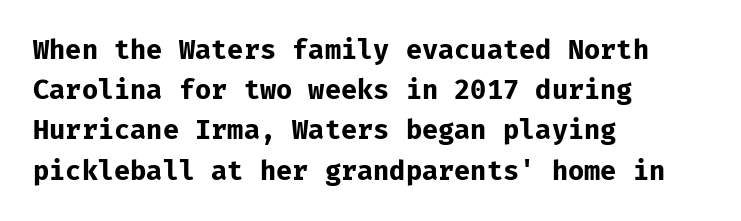
Q: Is the text bold? A: Yes.
Q: Is the text italic (slanted)? A: No, it is upright.
Q: Is the text underlined? A: No.
Q: How is the paragraph aligned? A: Left-aligned.
Q: Is the spacing between letters normal or unusually wide? A: Normal.
Q: Is the spacing between lines tight, normal or loose? A: Normal.
